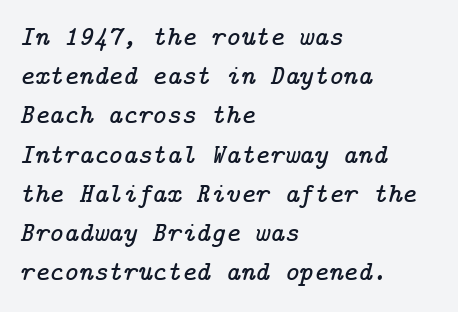
Q: Is the text italic (slanted)? A: Yes, it leans right by about 14 degrees.
Q: Is the typeface a serif or a sans-serif typeface? A: Serif.
Q: Is the text underlined? A: No.
Q: How is the paragraph aligned? A: Left-aligned.
Q: Is the spacing between letters normal or unusually wide? A: Normal.
Q: Is the spacing between lines tight, normal or loose? A: Normal.
Q: Width (condensed, normal, or wide)? A: Normal.
Q: Stroke contrast? A: Low.
Q: x-height? A: Medium.
